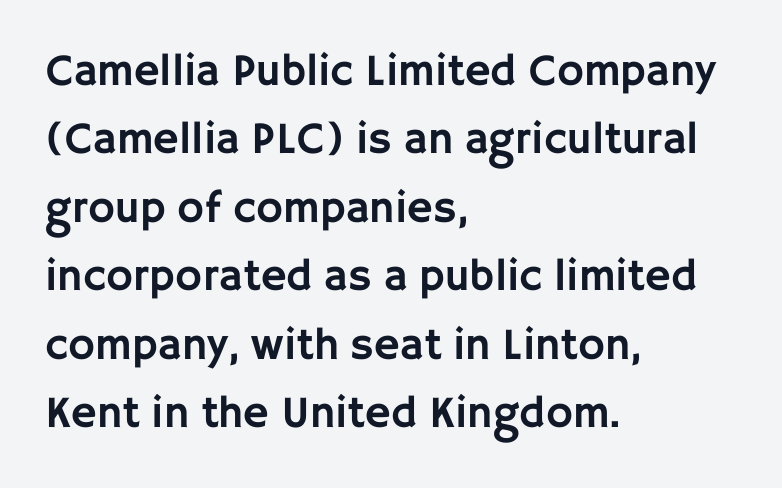
Q: Is the text italic (slanted)? A: No, it is upright.
Q: Is the typeface a serif or a sans-serif typeface? A: Sans-serif.
Q: Is the text underlined? A: No.
Q: How is the paragraph aligned? A: Left-aligned.
Q: Is the spacing between letters normal or unusually wide? A: Normal.
Q: Is the spacing between lines tight, normal or loose? A: Normal.
Q: Width (condensed, normal, or wide)? A: Normal.
Q: Stroke contrast? A: Low.
Q: x-height? A: Large.
Q: Monospaced? A: No.
